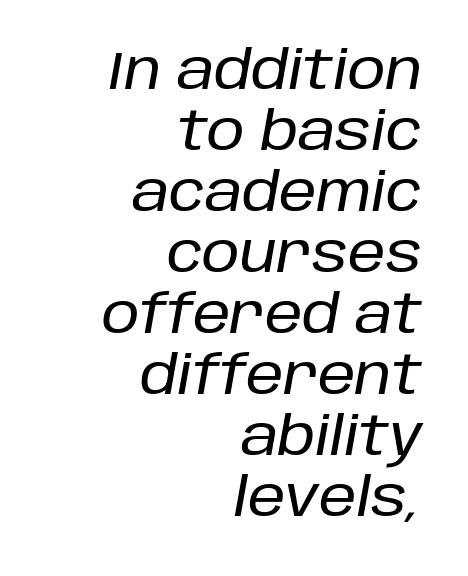
The image shows 54 px text type, italic (leaning right); set right-aligned, tight line spacing (1.13x), normal letter spacing, not underlined; low stroke contrast and a large x-height.
